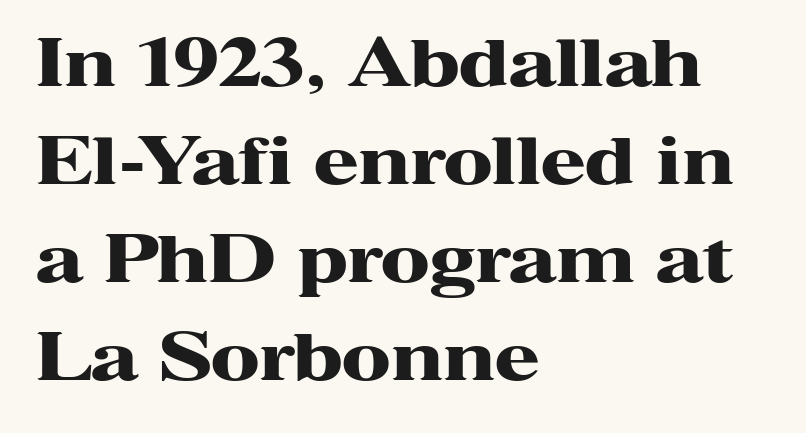
{"serif": "yes", "italic": "no", "bold": "yes", "weight": "heavy", "width": "wide", "stroke_contrast": "high", "x_height": "medium", "monospaced": "no", "underline": "no", "align": "left", "line_spacing": "normal", "line_spacing_ratio": 1.51, "letter_spacing": "normal", "letter_spacing_em": 0.0, "glyph_px": 65}
